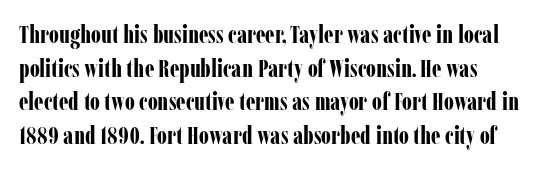
{"italic": "no", "bold": "yes", "underline": "no", "line_spacing": "normal", "line_spacing_ratio": 1.35, "letter_spacing": "normal", "letter_spacing_em": 0.0, "glyph_px": 25}
